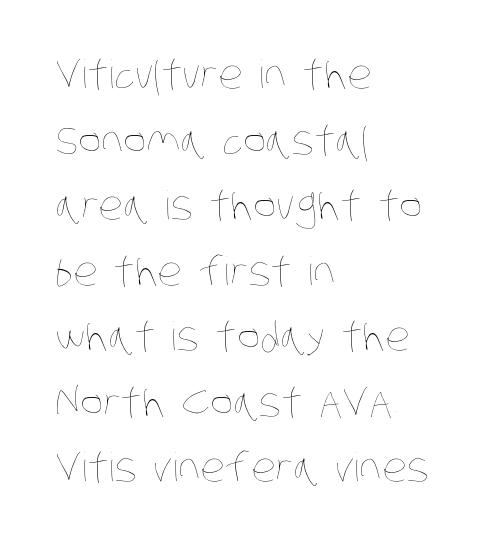
The image shows 39 px thin, condensed type; set left-aligned, normal line spacing (1.68x), normal letter spacing, not underlined; low stroke contrast and a large x-height.
